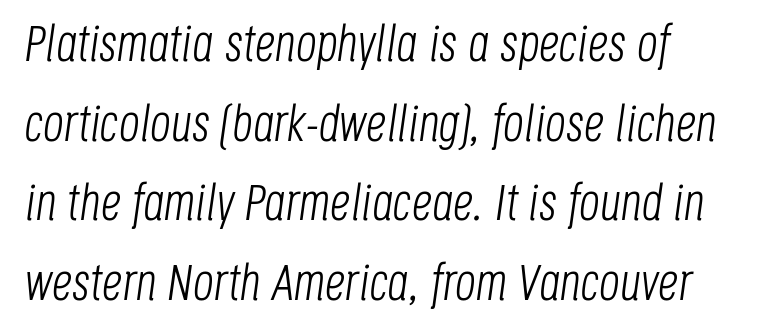
An italicized treatment has been applied to the whole sample. The words here are not underlined. The letterforms sit at book weight or below. Tracking value appears to be zero — textbook default spacing.
